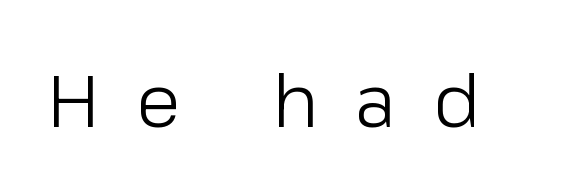
Q: Is the text bold? A: No.
Q: Is the text italic (slanted)? A: No, it is upright.
Q: Is the typeface a serif or a sans-serif typeface? A: Sans-serif.
Q: Is the text underlined? A: No.
Q: Is the spacing between letters normal or unusually wide? A: Unusually wide.
Q: Width (condensed, normal, or wide)? A: Normal.
Q: Stroke contrast? A: Low.
Q: x-height? A: Medium.
Q: Monospaced? A: No.
